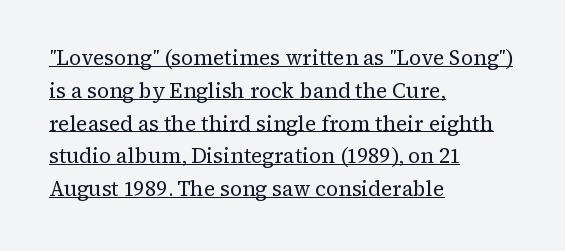
The image shows 21 px text type, upright; set left-aligned, normal line spacing (1.56x), normal letter spacing, underlined.
